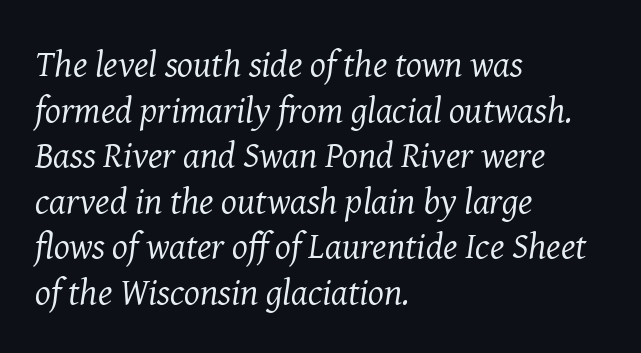
{"serif": "yes", "italic": "yes", "lean": "right", "slant_degrees": 8, "bold": "no", "weight": "regular", "width": "normal", "stroke_contrast": "medium", "x_height": "medium", "monospaced": "no", "underline": "no", "align": "left", "line_spacing_ratio": 1.23, "letter_spacing": "normal", "letter_spacing_em": 0.0, "glyph_px": 37}
